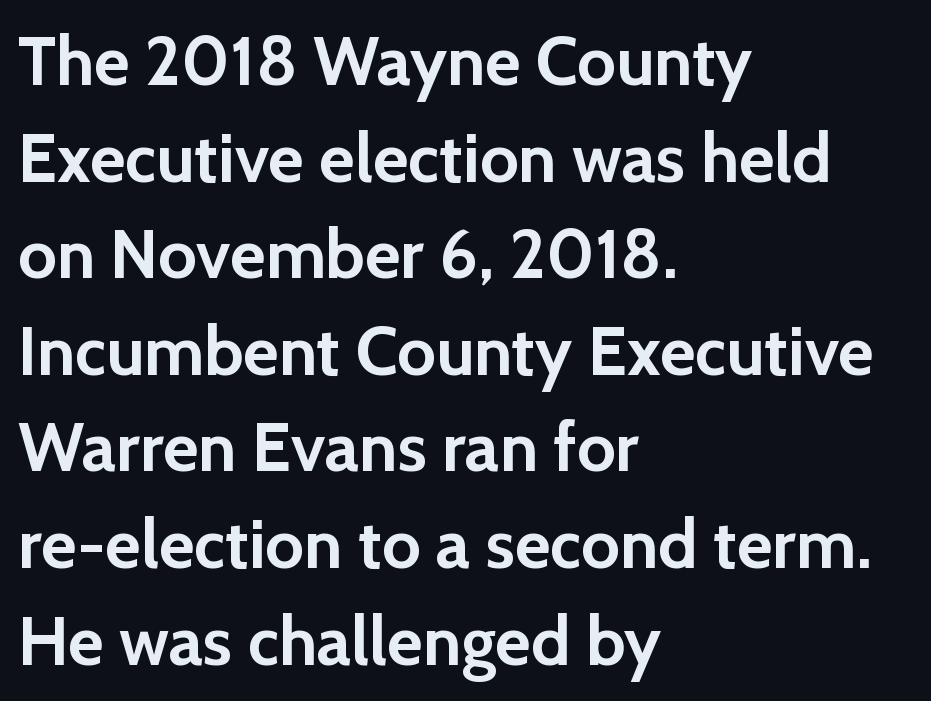
{"serif": "no", "italic": "no", "bold": "yes", "weight": "semibold", "width": "normal", "x_height": "medium", "monospaced": "no", "underline": "no", "align": "left", "line_spacing": "normal", "line_spacing_ratio": 1.4, "letter_spacing": "normal", "letter_spacing_em": 0.0, "glyph_px": 69}
